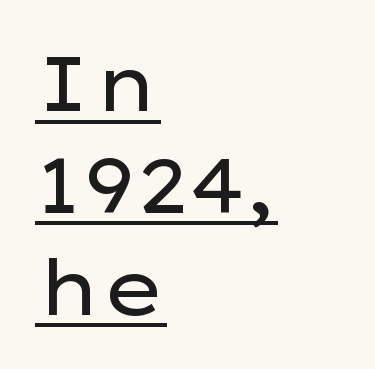
What stands out about the letter spacing? Nothing — it is the standard amount. The characters display no serif detailing; their extremities are plain. Reading down the column, the eye jumps a familiar distance to each next line. The typesetter chose a ragged-right arrangement here. Unbolded letterforms with no extra heft. You could not count columns in this text — the font is proportionally spaced.
